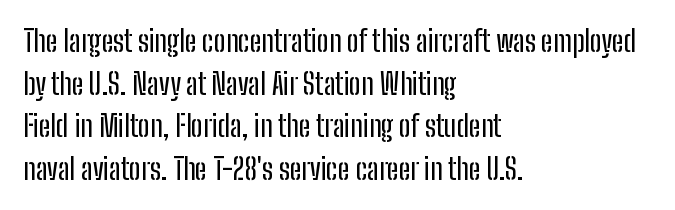
The image shows 29 px condensed sans-serif type, upright; set left-aligned, normal line spacing (1.47x), normal letter spacing, not underlined; low stroke contrast and a medium x-height.
